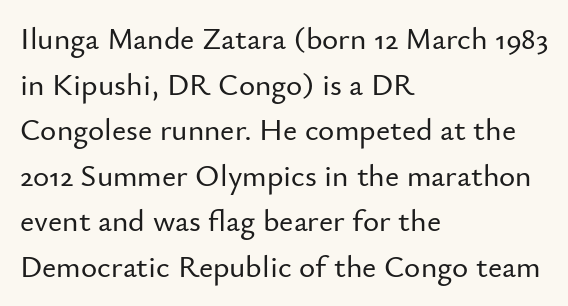
Q: Is the text italic (slanted)? A: No, it is upright.
Q: Is the typeface a serif or a sans-serif typeface? A: Sans-serif.
Q: Is the text underlined? A: No.
Q: How is the paragraph aligned? A: Left-aligned.
Q: Is the spacing between letters normal or unusually wide? A: Normal.
Q: Is the spacing between lines tight, normal or loose? A: Normal.
Q: Width (condensed, normal, or wide)? A: Normal.
Q: Stroke contrast? A: Low.
Q: x-height? A: Small.
Q: Monospaced? A: No.
